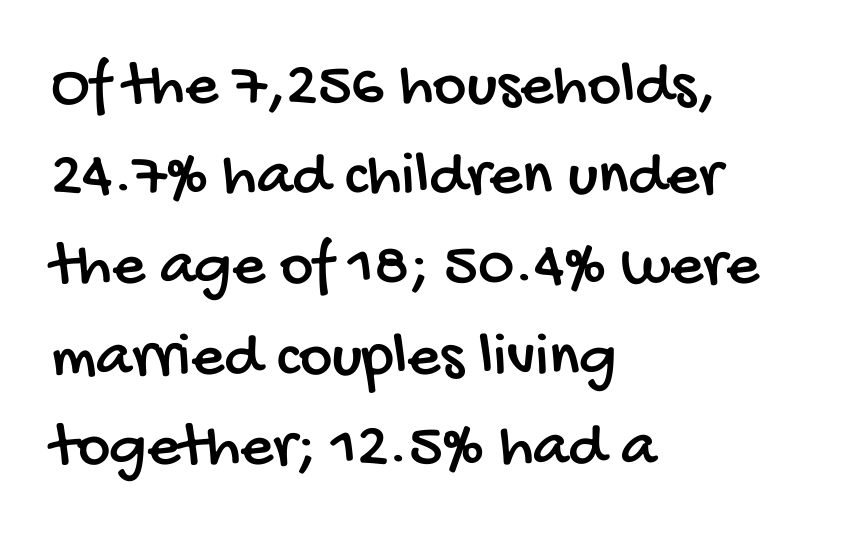
Q: Is the typeface a serif or a sans-serif typeface? A: Sans-serif.
Q: Is the text underlined? A: No.
Q: How is the paragraph aligned? A: Left-aligned.
Q: Is the spacing between letters normal or unusually wide? A: Normal.
Q: Is the spacing between lines tight, normal or loose? A: Normal.
Q: Width (condensed, normal, or wide)? A: Condensed.
Q: Stroke contrast? A: Low.
Q: x-height? A: Large.
Q: Monospaced? A: No.
